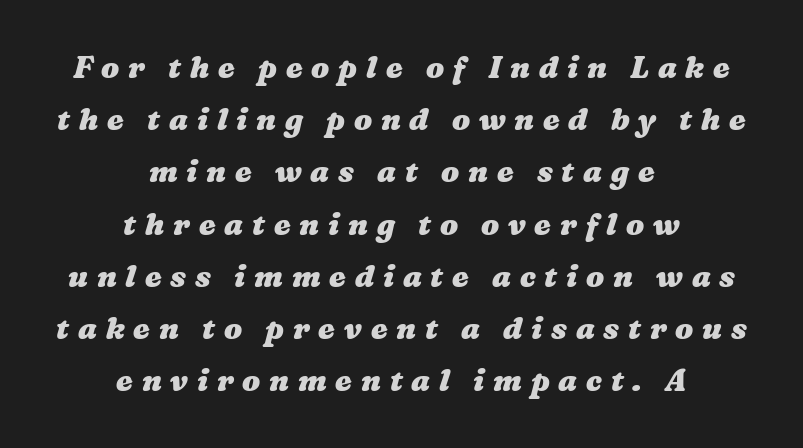
The image shows 30 px heavy, wide type; set centered, line spacing 1.74x, unusually wide letter spacing (+0.29 em), not underlined; medium stroke contrast and a medium x-height.
